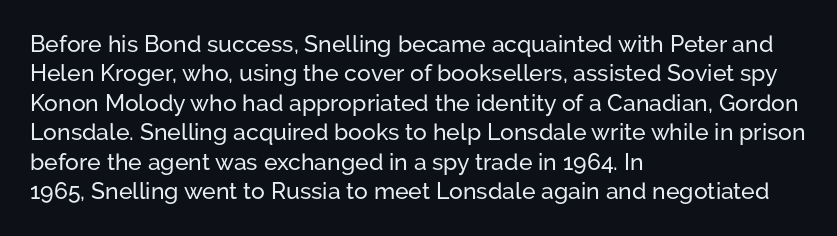
The image shows 23 px text type, upright; set left-aligned, normal line spacing (1.28x), normal letter spacing, not underlined.
